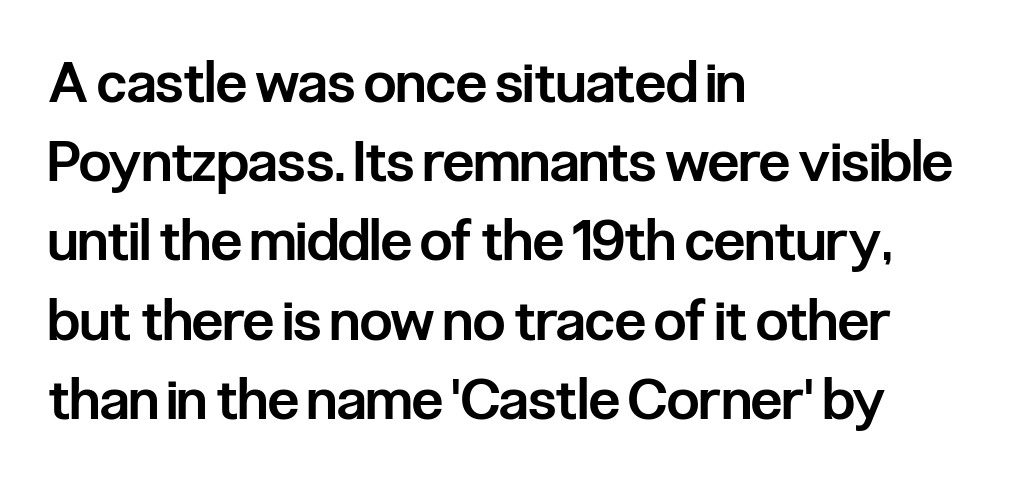
Leading: standard. A classic flush-left, rag-right setting is used for this passage. The characters look somewhat weighty, a semibold short of true bold. Character widths vary here, with narrow letters taking less room than wide ones. These lines are composed in type without serifs.
